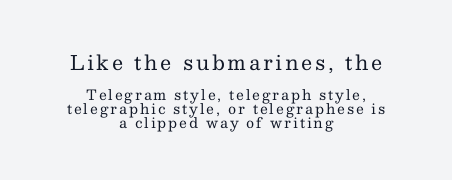
{"italic": "no", "bold": "no", "underline": "no", "align": "center", "line_spacing": "tight", "line_spacing_ratio": 1.03, "larger_block": "first", "size_ratio": 1.43, "glyph_px": 20}
